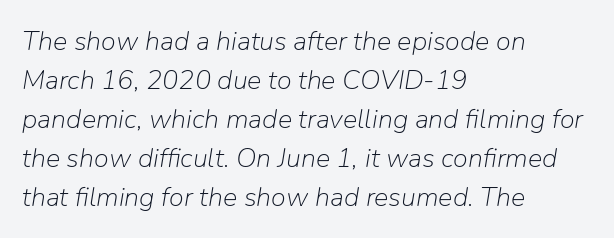
{"italic": "yes", "lean": "right", "slant_degrees": 9, "bold": "no", "underline": "no", "align": "left", "line_spacing": "normal", "line_spacing_ratio": 1.44, "letter_spacing": "normal", "letter_spacing_em": 0.0, "glyph_px": 27}
